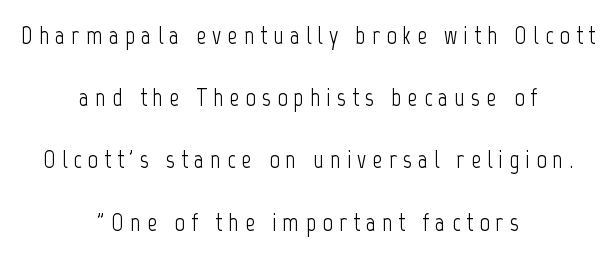
Q: Is the text bold? A: No.
Q: Is the text italic (slanted)? A: No, it is upright.
Q: Is the text underlined? A: No.
Q: How is the paragraph aligned? A: Centered.
Q: Is the spacing between letters normal or unusually wide? A: Unusually wide.
Q: Is the spacing between lines tight, normal or loose? A: Loose.
